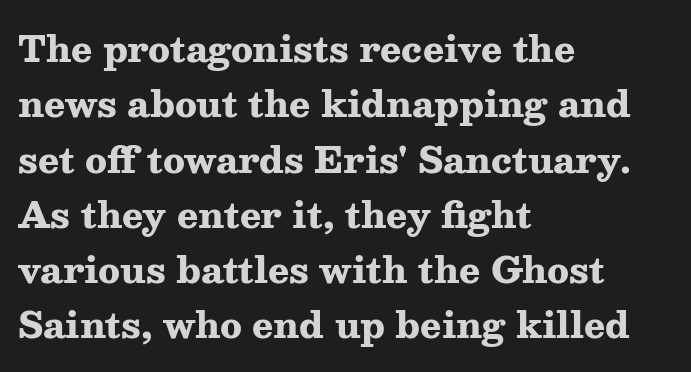
{"serif": "yes", "italic": "no", "bold": "yes", "weight": "heavy", "width": "wide", "stroke_contrast": "medium", "x_height": "medium", "monospaced": "no", "underline": "no", "align": "left", "line_spacing": "normal", "line_spacing_ratio": 1.58, "letter_spacing": "normal", "letter_spacing_em": 0.0, "glyph_px": 35}
